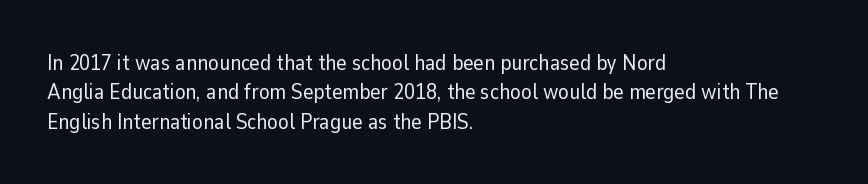
The image shows 22 px text type, upright; set left-aligned, normal line spacing (1.34x), normal letter spacing, not underlined.
